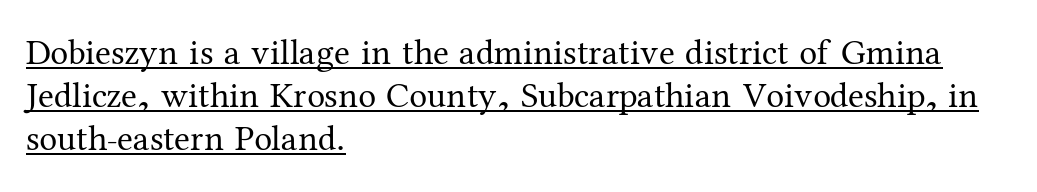
{"serif": "yes", "italic": "no", "bold": "no", "weight": "regular", "width": "normal", "stroke_contrast": "medium", "x_height": "medium", "monospaced": "no", "underline": "yes", "align": "left", "line_spacing_ratio": 1.2, "letter_spacing": "normal", "letter_spacing_em": 0.0, "glyph_px": 36}
